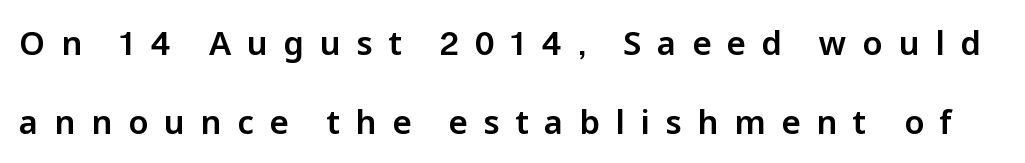
{"serif": "no", "italic": "no", "width": "normal", "stroke_contrast": "low", "x_height": "medium", "monospaced": "no", "underline": "no", "line_spacing": "loose", "line_spacing_ratio": 2.38, "letter_spacing": "wide", "letter_spacing_em": 0.47, "glyph_px": 33}
